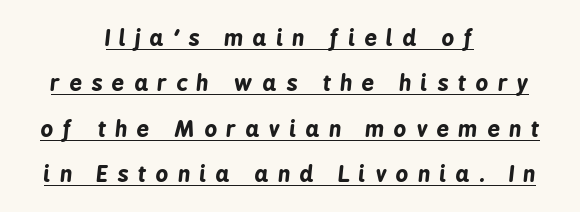
Q: Is the text bold? A: Yes.
Q: Is the text italic (slanted)? A: Yes, it leans right by about 6 degrees.
Q: Is the text underlined? A: Yes.
Q: How is the paragraph aligned? A: Centered.
Q: Is the spacing between letters normal or unusually wide? A: Unusually wide.
Q: Is the spacing between lines tight, normal or loose? A: Loose.
